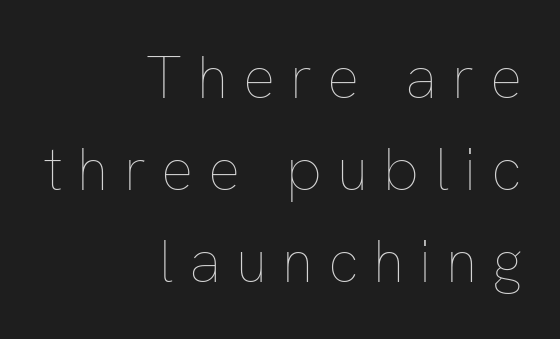
The ragged edge is on the left, which tells us the setting is flush right. In terms of letterspacing, this is a distinctly airy, spread setting. Underline: absent. Italic: no, the glyphs are upright roman. Do the characters align in a grid? No, the font is proportional. A normal amount of white space separates one row of letters from the next.
